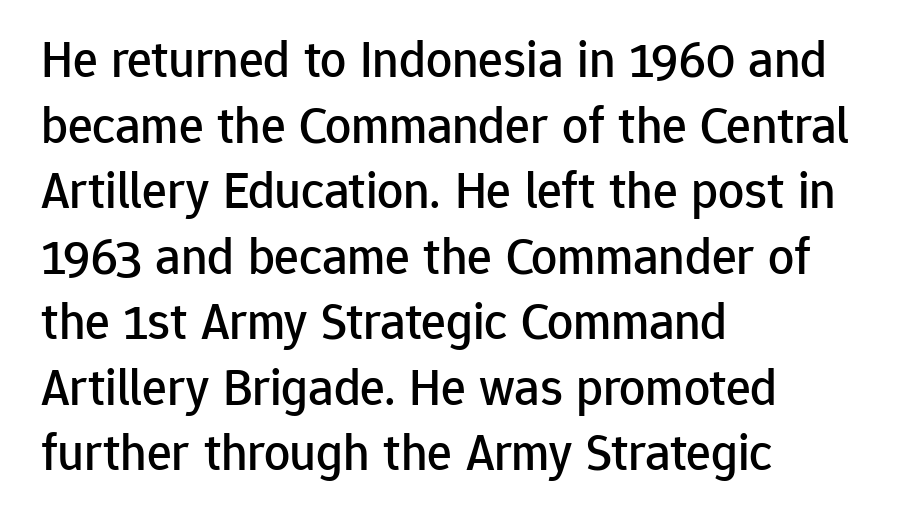
Q: Is the text italic (slanted)? A: No, it is upright.
Q: Is the typeface a serif or a sans-serif typeface? A: Sans-serif.
Q: Is the text underlined? A: No.
Q: How is the paragraph aligned? A: Left-aligned.
Q: Is the spacing between letters normal or unusually wide? A: Normal.
Q: Is the spacing between lines tight, normal or loose? A: Normal.
Q: Width (condensed, normal, or wide)? A: Normal.
Q: Stroke contrast? A: Low.
Q: x-height? A: Medium.
Q: Monospaced? A: No.
